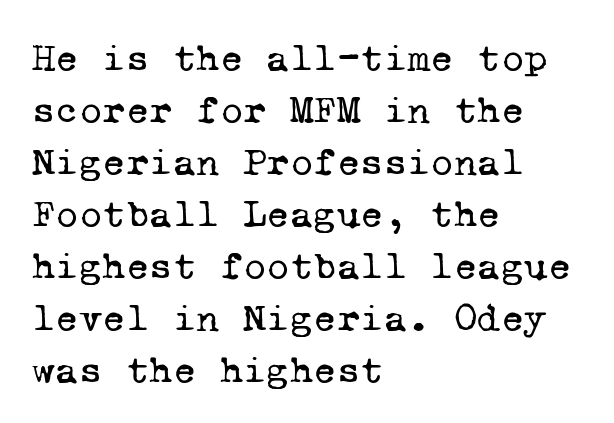
{"serif": "yes", "bold": "no", "weight": "regular", "width": "normal", "stroke_contrast": "low", "x_height": "medium", "monospaced": "yes", "underline": "no", "align": "left", "line_spacing": "normal", "line_spacing_ratio": 1.3, "letter_spacing": "normal", "letter_spacing_em": 0.0, "glyph_px": 40}
